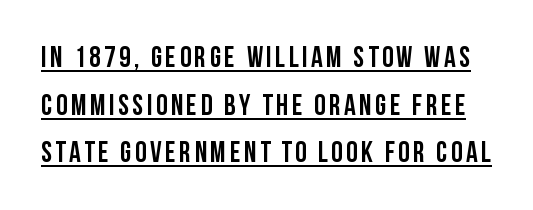
The image shows 29 px condensed sans-serif type, upright; set normal line spacing (1.64x), underlined; low stroke contrast and a large x-height.
